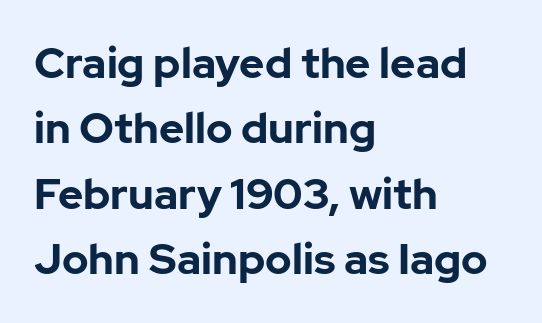
The image shows 43 px bold sans-serif type, upright; set left-aligned, normal line spacing (1.52x), normal letter spacing, not underlined; low stroke contrast and a medium x-height.
